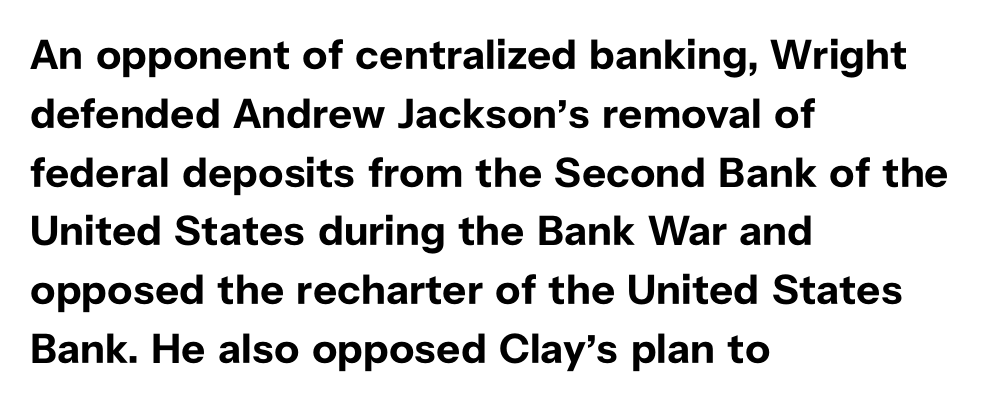
{"serif": "no", "italic": "no", "bold": "yes", "weight": "bold", "width": "normal", "stroke_contrast": "low", "x_height": "medium", "monospaced": "no", "underline": "no", "align": "left", "line_spacing": "normal", "line_spacing_ratio": 1.4, "letter_spacing": "normal", "letter_spacing_em": 0.0, "glyph_px": 42}
